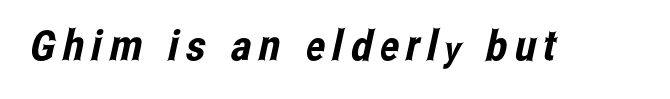
{"serif": "no", "width": "condensed", "stroke_contrast": "low", "x_height": "medium", "monospaced": "no", "underline": "no", "glyph_px": 42}
